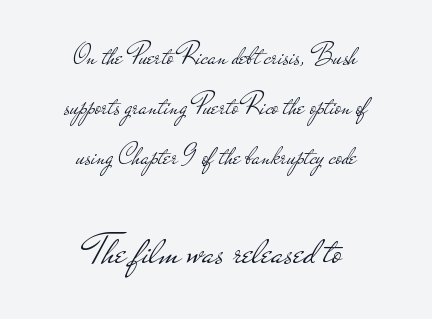
The image shows 44 px light, wide sans-serif type; set centered, line spacing 1.73x, normal letter spacing, not underlined; the second (bottom) block is 1.52x larger; low stroke contrast and a small x-height.
